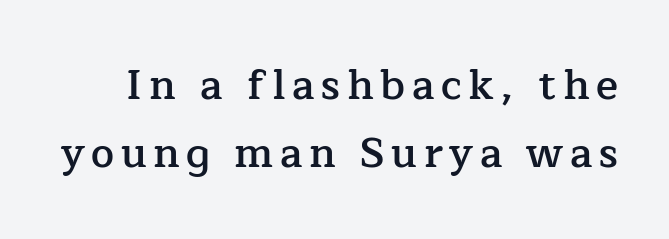
{"serif": "yes", "italic": "no", "bold": "semi", "weight": "semibold", "width": "normal", "stroke_contrast": "low", "x_height": "medium", "monospaced": "no", "underline": "no", "line_spacing": "normal", "line_spacing_ratio": 1.65, "glyph_px": 41}
